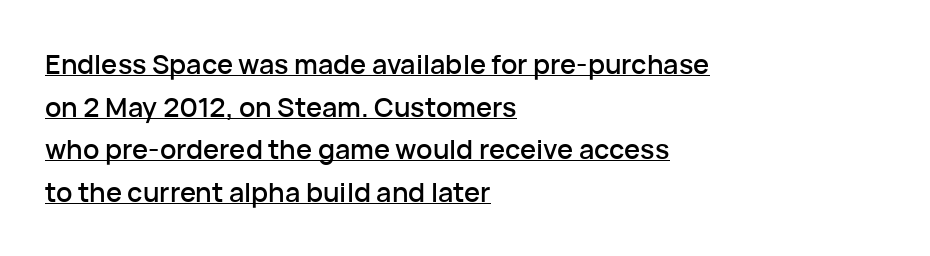
The image shows 27 px text type, upright; set left-aligned, normal line spacing (1.58x), normal letter spacing, underlined.
